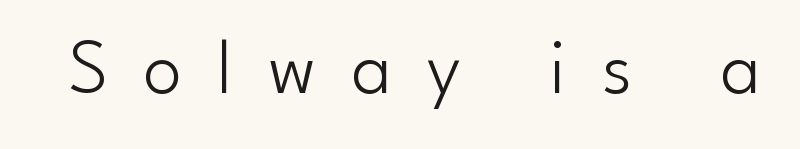
The image shows 77 px light sans-serif type, upright; set unusually wide letter spacing (+0.46 em), not underlined; low stroke contrast and a small x-height.
